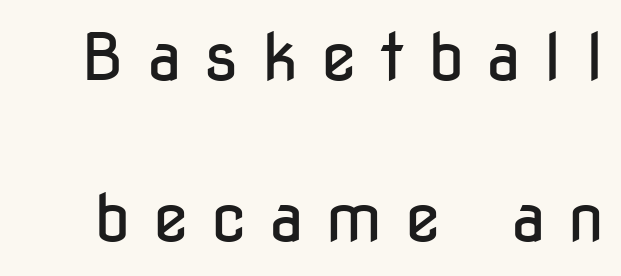
The image shows 65 px regular-weight, condensed sans-serif type, upright; set loose line spacing (2.48x), unusually wide letter spacing (+0.35 em), not underlined; low stroke contrast and a medium x-height.
